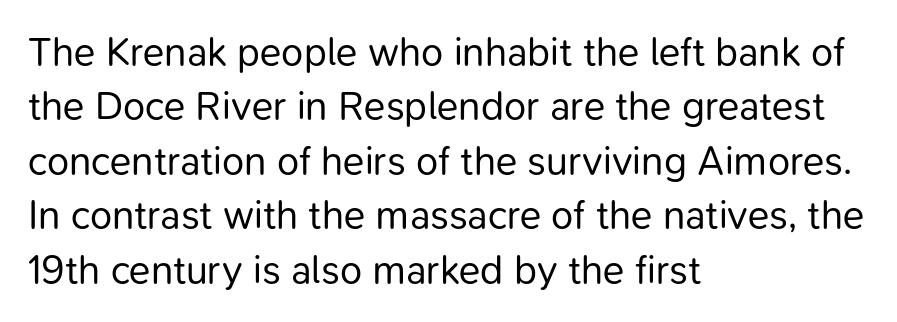
Q: Is the text bold? A: No.
Q: Is the text italic (slanted)? A: No, it is upright.
Q: Is the typeface a serif or a sans-serif typeface? A: Sans-serif.
Q: Is the text underlined? A: No.
Q: How is the paragraph aligned? A: Left-aligned.
Q: Is the spacing between letters normal or unusually wide? A: Normal.
Q: Is the spacing between lines tight, normal or loose? A: Normal.
Q: Width (condensed, normal, or wide)? A: Normal.
Q: Stroke contrast? A: Low.
Q: x-height? A: Medium.
Q: Monospaced? A: No.
